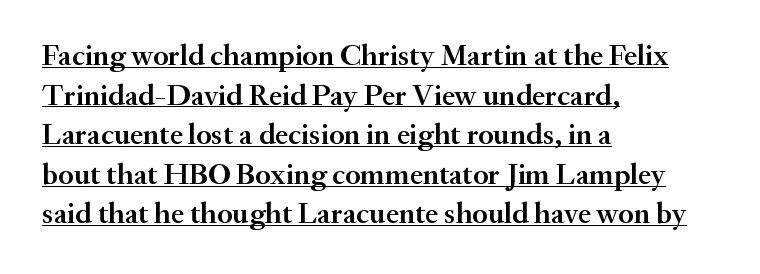
{"serif": "yes", "italic": "no", "bold": "semi", "weight": "semibold", "width": "normal", "stroke_contrast": "medium", "x_height": "small", "monospaced": "no", "underline": "yes", "align": "left", "line_spacing": "normal", "line_spacing_ratio": 1.32, "letter_spacing": "normal", "letter_spacing_em": 0.0, "glyph_px": 30}
